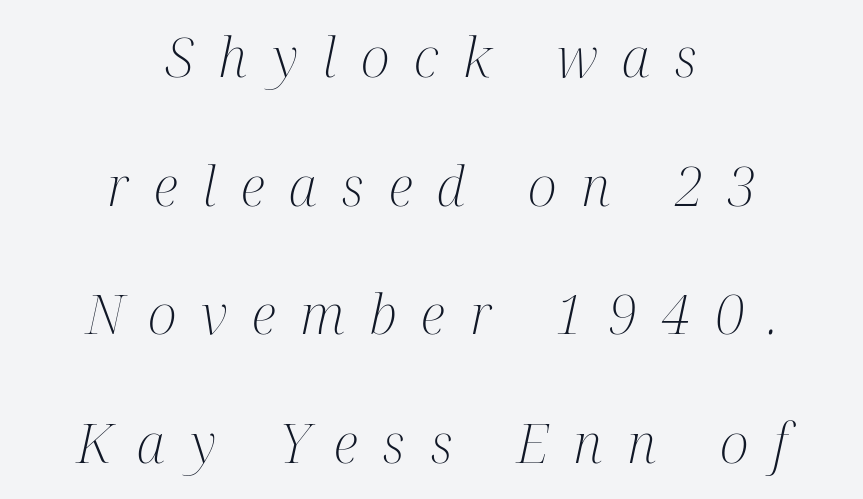
The whitespace from short lines is split evenly between both sides. Letters rest on an invisible, unmarked baseline. The letters carry serifs — small finishing strokes at the ends of their stems. Unbolded letterforms with no extra heft.
